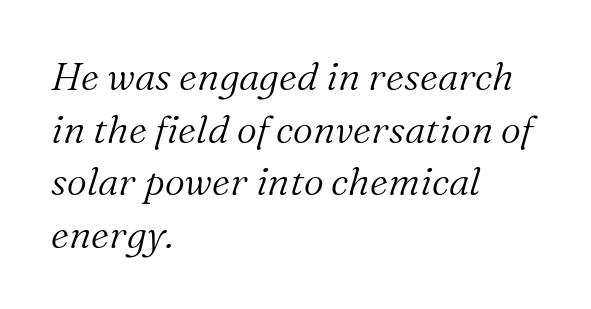
Q: Is the text bold? A: No.
Q: Is the text italic (slanted)? A: Yes, it leans right by about 16 degrees.
Q: Is the typeface a serif or a sans-serif typeface? A: Serif.
Q: Is the text underlined? A: No.
Q: How is the paragraph aligned? A: Left-aligned.
Q: Is the spacing between letters normal or unusually wide? A: Normal.
Q: Is the spacing between lines tight, normal or loose? A: Normal.
Q: Width (condensed, normal, or wide)? A: Normal.
Q: Stroke contrast? A: Medium.
Q: x-height? A: Medium.
Q: Monospaced? A: No.
